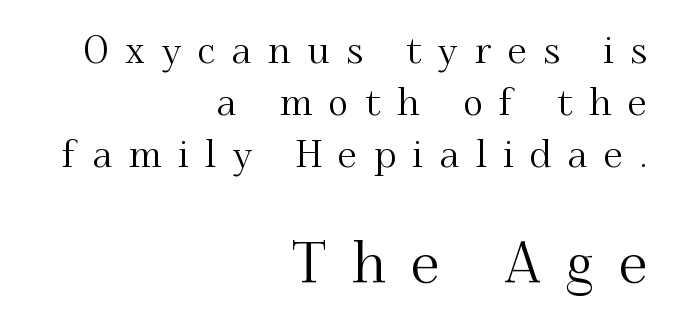
All the whitespace from short lines collects on the left. Descender tails drop into unmarked territory. The passage shown is typed in a proportional face where columns would drift. Glyph-to-glyph distance is far greater than everyday printed text. Notice how descenders clear the ascenders below comfortably — that's standard leading.
